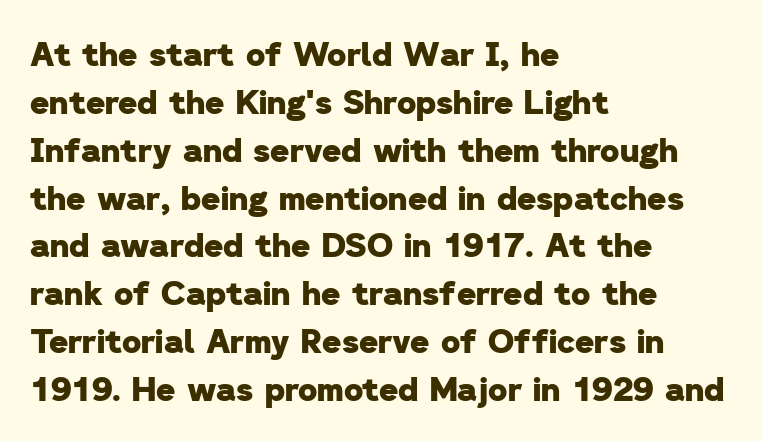
The face used here has the dense, thick strokes of a bold. This block has exactly the height ordinary leading produces. You could not count columns in this text — the font is proportionally spaced. Line starts are locked; line ends wander. Font category for this specimen: sans-serif. Glyph-to-glyph distance matches everyday printed text.
